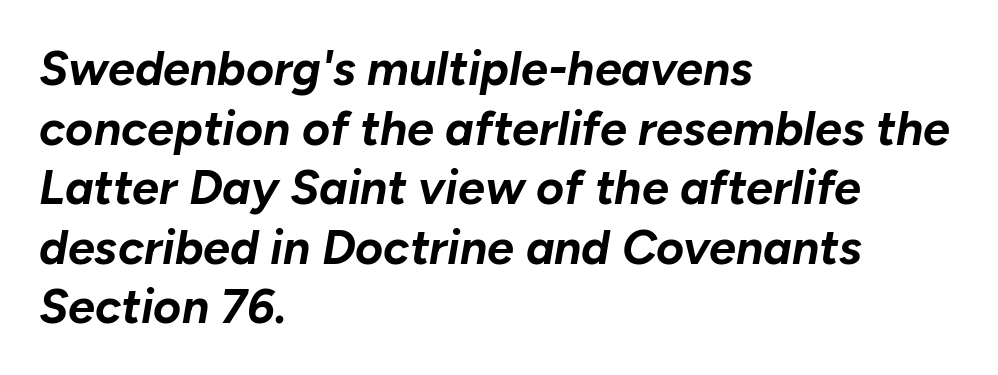
Q: Is the text bold? A: Yes.
Q: Is the text italic (slanted)? A: Yes, it leans right by about 10 degrees.
Q: Is the text underlined? A: No.
Q: How is the paragraph aligned? A: Left-aligned.
Q: Is the spacing between letters normal or unusually wide? A: Normal.
Q: Width (condensed, normal, or wide)? A: Normal.
Q: Stroke contrast? A: Low.
Q: x-height? A: Medium.
Q: Monospaced? A: No.
